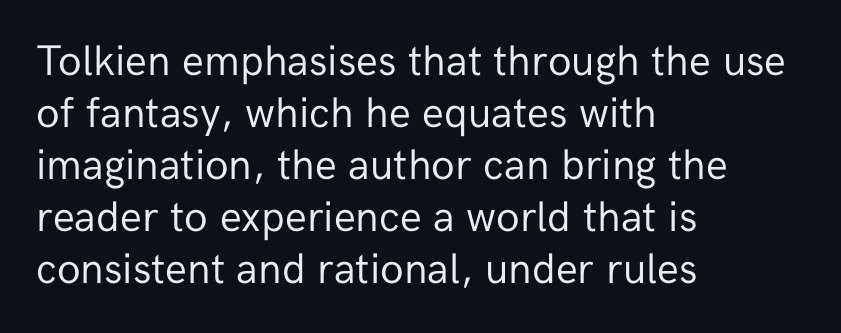
The image shows 43 px regular-weight sans-serif type, upright; set left-aligned, line spacing 1.21x, normal letter spacing, not underlined; low stroke contrast and a medium x-height.
